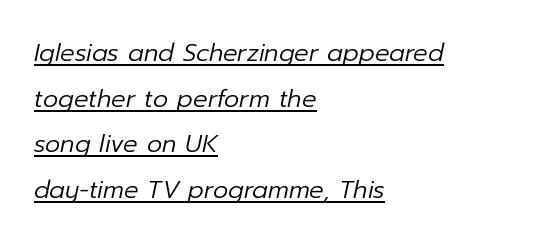
{"italic": "yes", "lean": "right", "slant_degrees": 12, "bold": "no", "underline": "yes", "align": "left", "line_spacing": "loose", "line_spacing_ratio": 1.9, "letter_spacing": "normal", "letter_spacing_em": 0.0, "glyph_px": 24}
